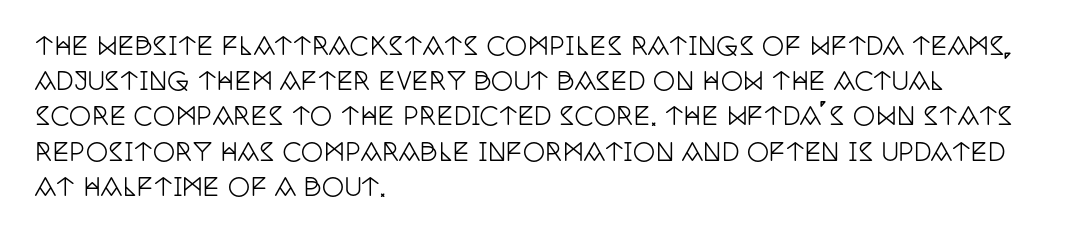
The image shows 25 px text type, upright; set left-aligned, normal line spacing (1.41x), normal letter spacing, not underlined.
